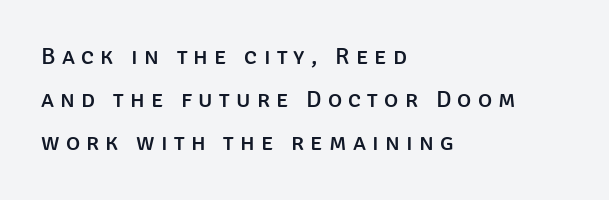
{"italic": "no", "underline": "no", "align": "left", "line_spacing_ratio": 1.8, "letter_spacing": "wide", "letter_spacing_em": 0.26, "glyph_px": 24}
